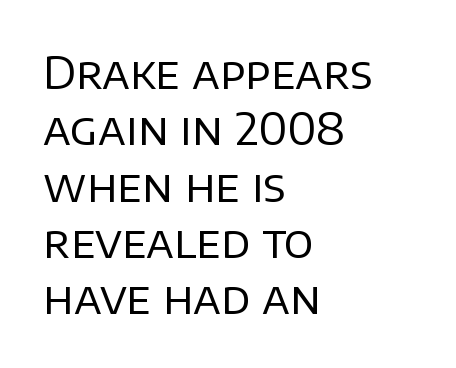
The image shows 44 px regular-weight sans-serif type, upright; set left-aligned, normal line spacing (1.28x), normal letter spacing, not underlined; low stroke contrast and a large x-height.
